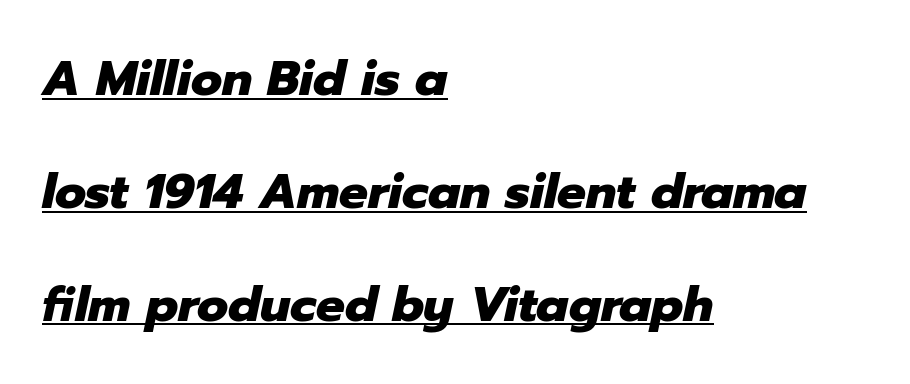
Q: Is the text bold? A: Yes.
Q: Is the text italic (slanted)? A: Yes, it leans right by about 12 degrees.
Q: Is the text underlined? A: Yes.
Q: How is the paragraph aligned? A: Left-aligned.
Q: Is the spacing between letters normal or unusually wide? A: Normal.
Q: Is the spacing between lines tight, normal or loose? A: Loose.
Q: Width (condensed, normal, or wide)? A: Normal.
Q: Stroke contrast? A: Low.
Q: x-height? A: Medium.
Q: Monospaced? A: No.
